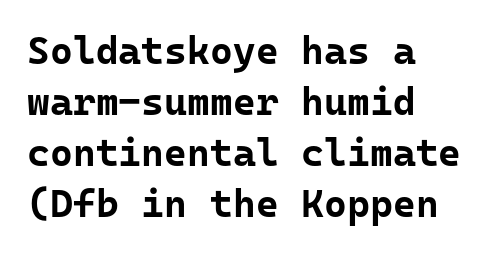
The image shows 39 px bold sans-serif type, upright, monospaced; set left-aligned, normal line spacing (1.31x), normal letter spacing, not underlined; low stroke contrast and a medium x-height.
